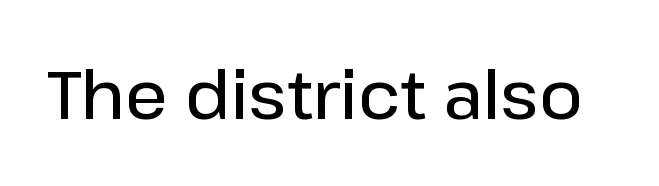
The image shows 67 px semibold sans-serif type, upright; set normal letter spacing, not underlined; low stroke contrast and a medium x-height.
